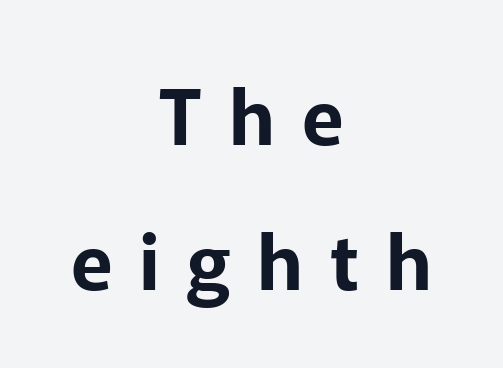
Q: Is the text italic (slanted)? A: No, it is upright.
Q: Is the typeface a serif or a sans-serif typeface? A: Sans-serif.
Q: Is the text underlined? A: No.
Q: How is the paragraph aligned? A: Centered.
Q: Is the spacing between letters normal or unusually wide? A: Unusually wide.
Q: Width (condensed, normal, or wide)? A: Normal.
Q: Stroke contrast? A: Low.
Q: x-height? A: Medium.
Q: Monospaced? A: No.
